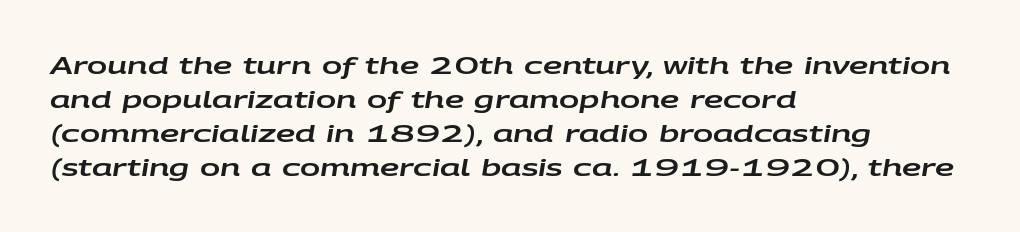
{"italic": "yes", "lean": "right", "slant_degrees": 9, "underline": "no", "align": "left", "line_spacing": "normal", "line_spacing_ratio": 1.41, "letter_spacing": "normal", "letter_spacing_em": 0.0, "glyph_px": 24}
